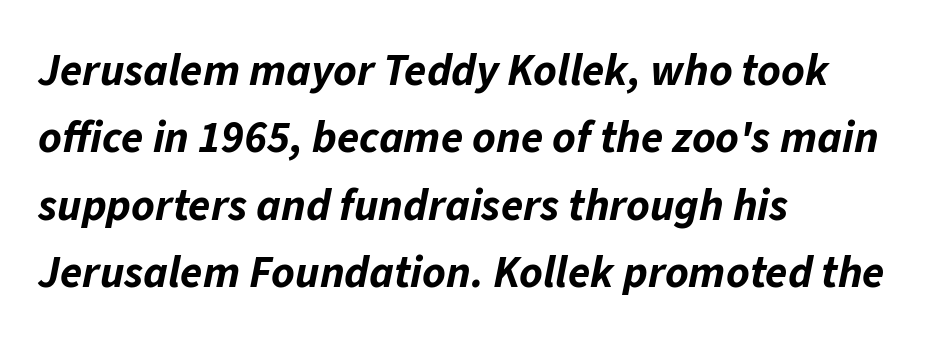
Q: Is the text bold? A: Yes.
Q: Is the text italic (slanted)? A: Yes, it leans right by about 11 degrees.
Q: Is the text underlined? A: No.
Q: How is the paragraph aligned? A: Left-aligned.
Q: Is the spacing between letters normal or unusually wide? A: Normal.
Q: Is the spacing between lines tight, normal or loose? A: Normal.
Q: Width (condensed, normal, or wide)? A: Normal.
Q: Stroke contrast? A: Low.
Q: x-height? A: Medium.
Q: Monospaced? A: No.
